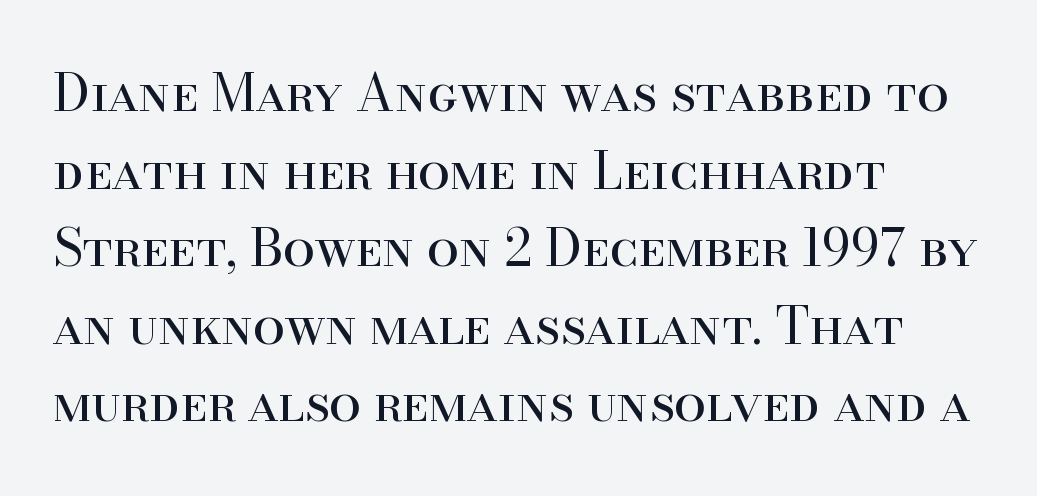
Q: Is the text bold? A: No.
Q: Is the text italic (slanted)? A: No, it is upright.
Q: Is the typeface a serif or a sans-serif typeface? A: Serif.
Q: Is the text underlined? A: No.
Q: How is the paragraph aligned? A: Left-aligned.
Q: Is the spacing between letters normal or unusually wide? A: Normal.
Q: Is the spacing between lines tight, normal or loose? A: Normal.
Q: Width (condensed, normal, or wide)? A: Normal.
Q: Stroke contrast? A: High.
Q: x-height? A: Small.
Q: Monospaced? A: No.
